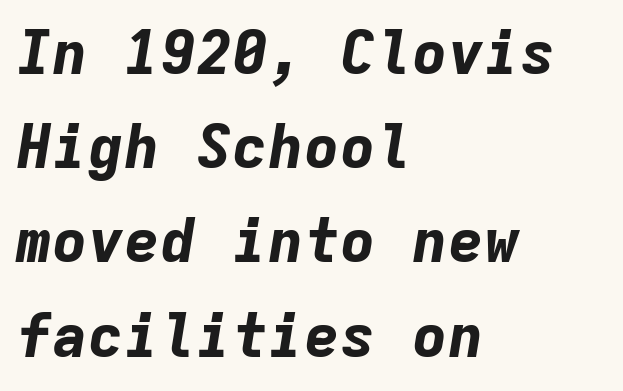
{"italic": "yes", "lean": "right", "slant_degrees": 9, "bold": "yes", "weight": "bold", "width": "normal", "stroke_contrast": "low", "x_height": "medium", "monospaced": "yes", "underline": "no", "align": "left", "line_spacing": "normal", "line_spacing_ratio": 1.57, "letter_spacing": "normal", "letter_spacing_em": 0.0, "glyph_px": 60}
